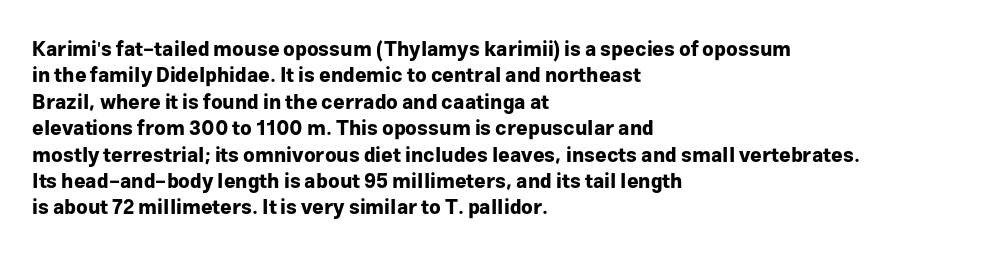
{"italic": "no", "bold": "yes", "underline": "no", "align": "left", "line_spacing": "normal", "line_spacing_ratio": 1.32, "letter_spacing": "normal", "letter_spacing_em": 0.0, "glyph_px": 20}
